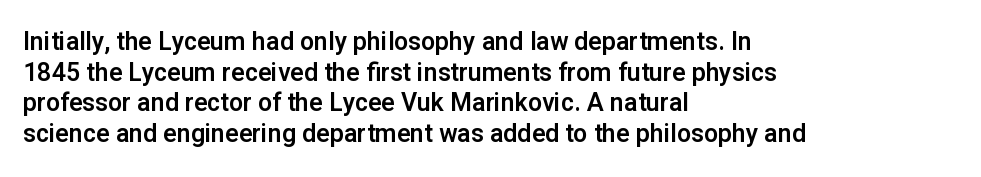
Q: Is the text italic (slanted)? A: No, it is upright.
Q: Is the text underlined? A: No.
Q: How is the paragraph aligned? A: Left-aligned.
Q: Is the spacing between letters normal or unusually wide? A: Normal.
